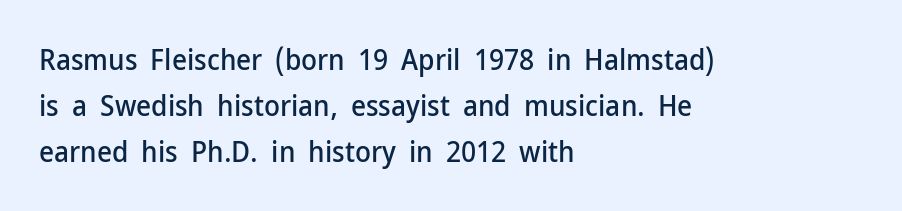
The image shows 29 px sans-serif type, upright; set left-aligned, normal line spacing (1.59x), normal letter spacing, not underlined; low stroke contrast and a medium x-height.
